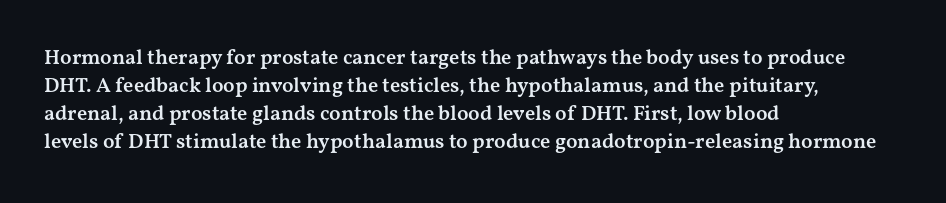
{"italic": "no", "bold": "semi", "underline": "no", "align": "left", "line_spacing": "normal", "line_spacing_ratio": 1.34, "letter_spacing": "normal", "letter_spacing_em": 0.0, "glyph_px": 21}
